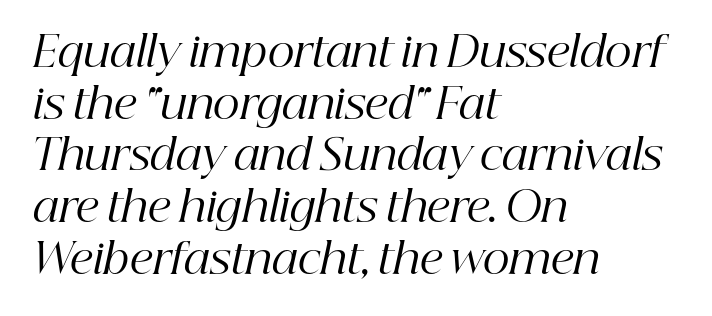
{"serif": "yes", "italic": "yes", "lean": "right", "slant_degrees": 12, "bold": "no", "weight": "regular", "width": "normal", "stroke_contrast": "high", "x_height": "medium", "monospaced": "no", "underline": "no", "align": "left", "line_spacing_ratio": 1.23, "letter_spacing": "normal", "letter_spacing_em": 0.0, "glyph_px": 42}
